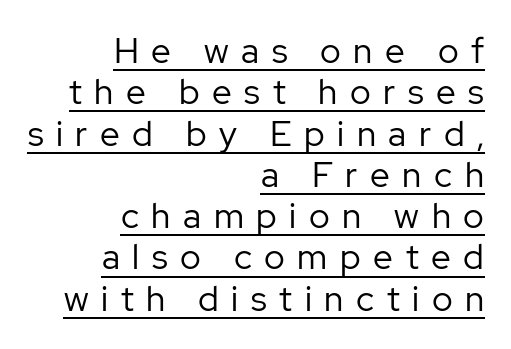
Q: Is the text bold? A: No.
Q: Is the text italic (slanted)? A: No, it is upright.
Q: Is the typeface a serif or a sans-serif typeface? A: Sans-serif.
Q: Is the text underlined? A: Yes.
Q: How is the paragraph aligned? A: Right-aligned.
Q: Is the spacing between letters normal or unusually wide? A: Unusually wide.
Q: Width (condensed, normal, or wide)? A: Normal.
Q: Stroke contrast? A: Low.
Q: x-height? A: Medium.
Q: Monospaced? A: No.
